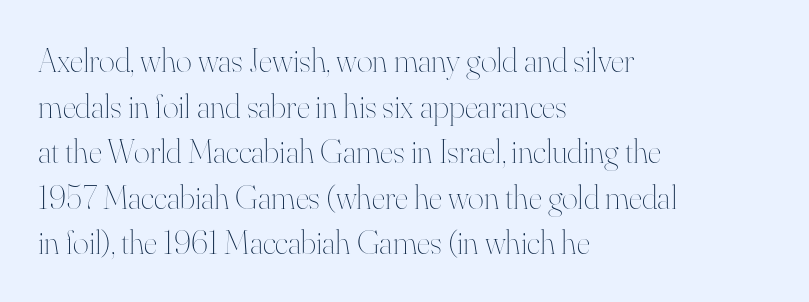
The image shows 34 px thin type, upright; set left-aligned, normal line spacing (1.34x), normal letter spacing, not underlined; high stroke contrast and a small x-height.
